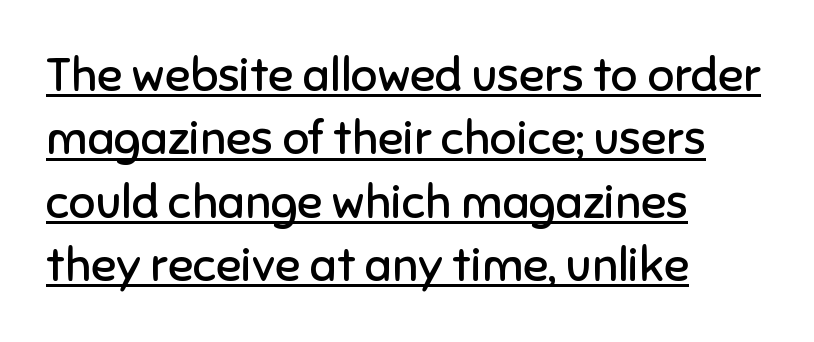
{"serif": "no", "italic": "no", "bold": "no", "weight": "regular", "width": "normal", "stroke_contrast": "low", "x_height": "medium", "monospaced": "no", "underline": "yes", "align": "left", "line_spacing": "normal", "line_spacing_ratio": 1.35, "letter_spacing": "normal", "letter_spacing_em": 0.0, "glyph_px": 47}
